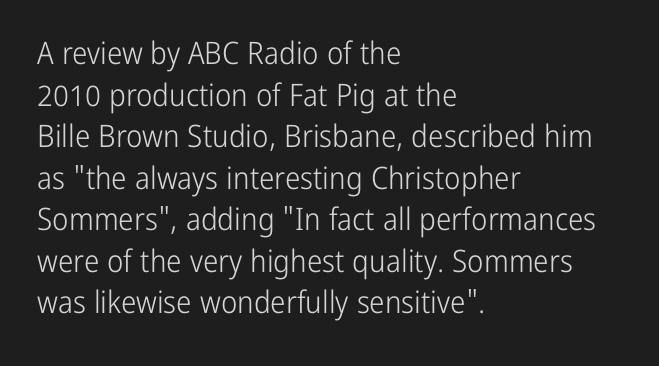
Q: Is the text bold? A: No.
Q: Is the text italic (slanted)? A: No, it is upright.
Q: Is the typeface a serif or a sans-serif typeface? A: Sans-serif.
Q: Is the text underlined? A: No.
Q: How is the paragraph aligned? A: Left-aligned.
Q: Is the spacing between letters normal or unusually wide? A: Normal.
Q: Is the spacing between lines tight, normal or loose? A: Normal.
Q: Width (condensed, normal, or wide)? A: Condensed.
Q: Stroke contrast? A: Low.
Q: x-height? A: Medium.
Q: Monospaced? A: No.
